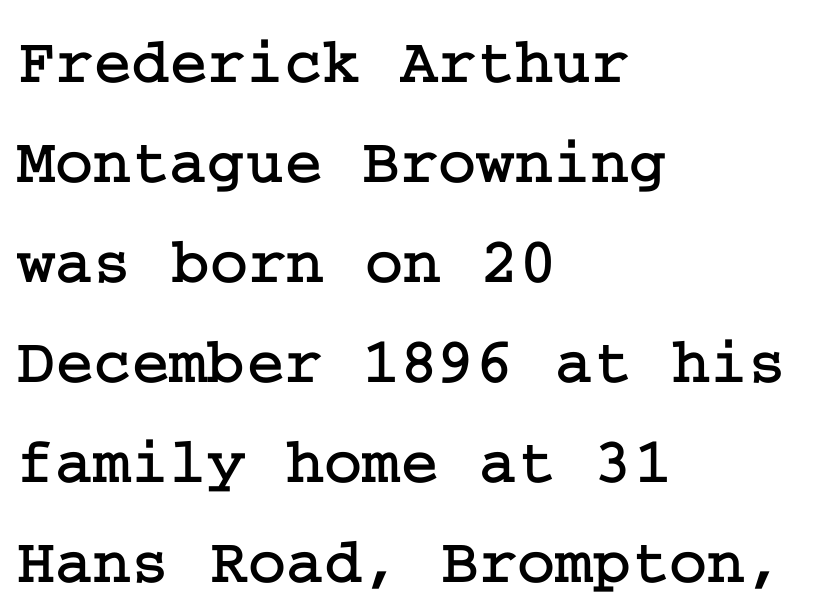
{"serif": "yes", "italic": "no", "width": "normal", "stroke_contrast": "low", "x_height": "medium", "underline": "no", "align": "left", "line_spacing": "normal", "line_spacing_ratio": 1.54, "letter_spacing": "normal", "letter_spacing_em": 0.0, "glyph_px": 65}
